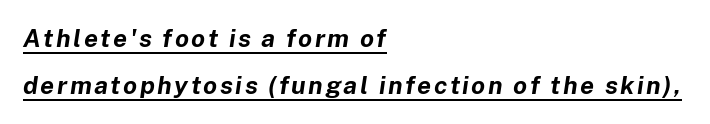
Q: Is the text bold? A: Yes.
Q: Is the text italic (slanted)? A: Yes, it leans right by about 8 degrees.
Q: Is the text underlined? A: Yes.
Q: How is the paragraph aligned? A: Left-aligned.
Q: Is the spacing between lines tight, normal or loose? A: Loose.
